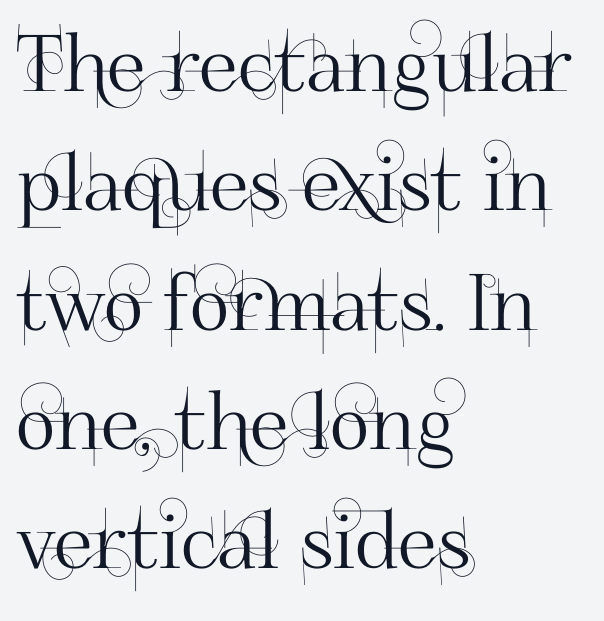
{"serif": "no", "italic": "no", "width": "normal", "stroke_contrast": "high", "x_height": "small", "monospaced": "no", "underline": "no", "align": "left", "line_spacing": "normal", "line_spacing_ratio": 1.53, "letter_spacing": "normal", "letter_spacing_em": 0.0, "glyph_px": 78}
